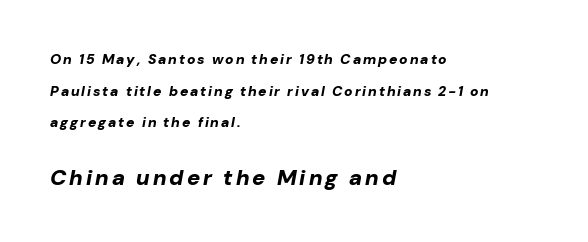
{"italic": "yes", "lean": "right", "slant_degrees": 10, "bold": "yes", "underline": "no", "align": "left", "line_spacing": "loose", "line_spacing_ratio": 2.26, "larger_block": "second", "size_ratio": 1.57, "glyph_px": 22}
